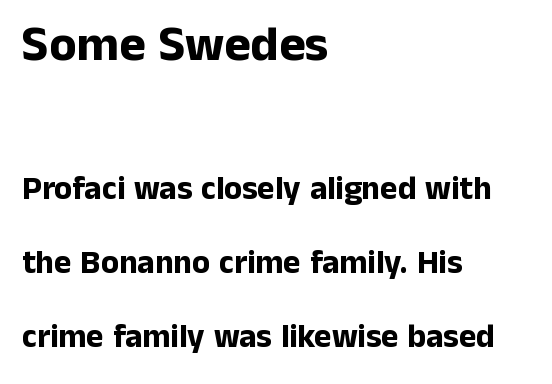
The image shows 50 px bold sans-serif type, upright; set left-aligned, loose line spacing (2.24x), normal letter spacing, not underlined; the first (top) block is 1.52x larger; low stroke contrast and a medium x-height.
